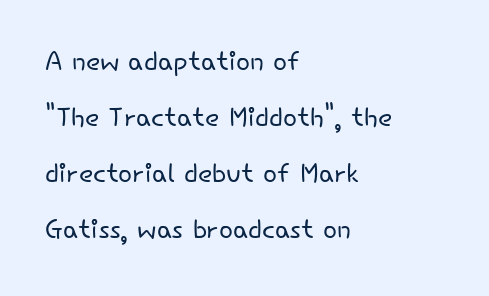
The image shows 37 px light sans-serif type, upright; set left-aligned, normal line spacing (1.51x), normal letter spacing, not underlined; low stroke contrast and a small x-height.
